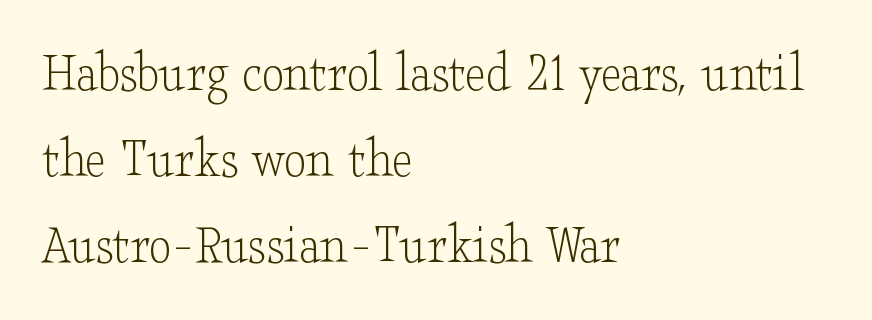
Q: Is the text bold? A: No.
Q: Is the text italic (slanted)? A: No, it is upright.
Q: Is the typeface a serif or a sans-serif typeface? A: Serif.
Q: Is the text underlined? A: No.
Q: How is the paragraph aligned? A: Left-aligned.
Q: Is the spacing between letters normal or unusually wide? A: Normal.
Q: Is the spacing between lines tight, normal or loose? A: Normal.
Q: Width (condensed, normal, or wide)? A: Wide.
Q: Stroke contrast? A: Low.
Q: x-height? A: Small.
Q: Monospaced? A: No.
